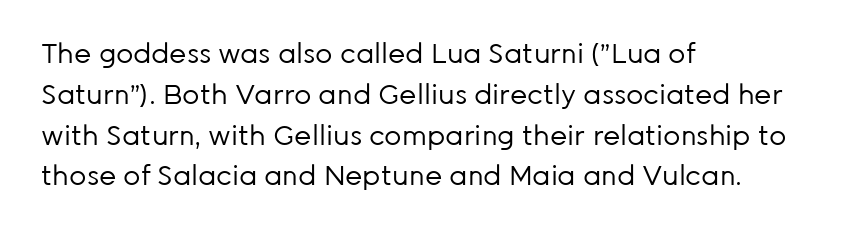
The passage shown stacks its lines at a standard gap. Plain, unruled lines of type. Summary of weight: not heavy and not bold. The rendering keeps characters at their native spacing. Notice how the stems are strictly vertical — no italics here.
